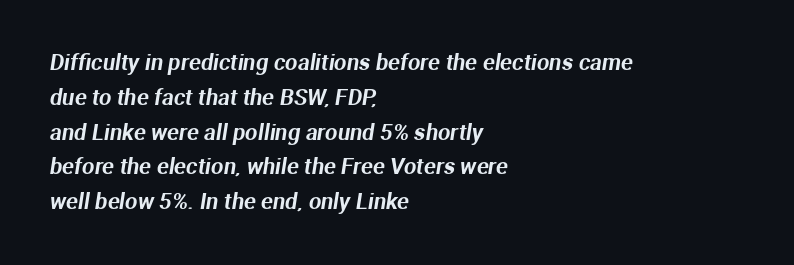
The image shows 22 px text type; set left-aligned, normal line spacing (1.58x), normal letter spacing, not underlined.
